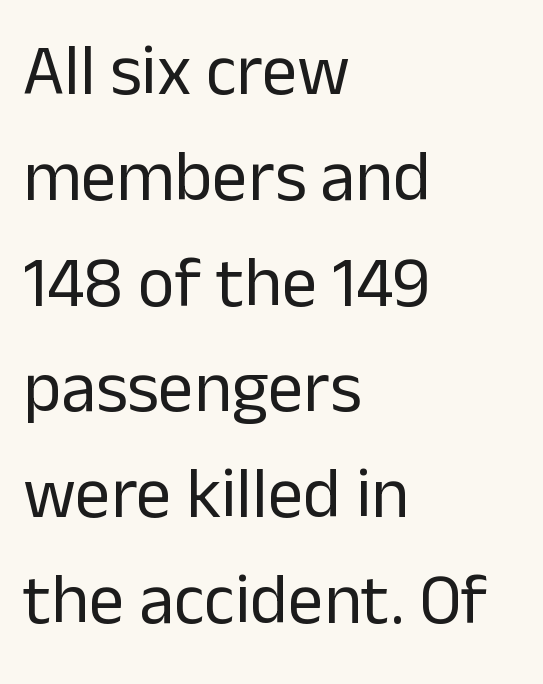
The image shows 71 px regular-weight sans-serif type, upright; set left-aligned, normal line spacing (1.49x), normal letter spacing, not underlined; low stroke contrast and a medium x-height.
